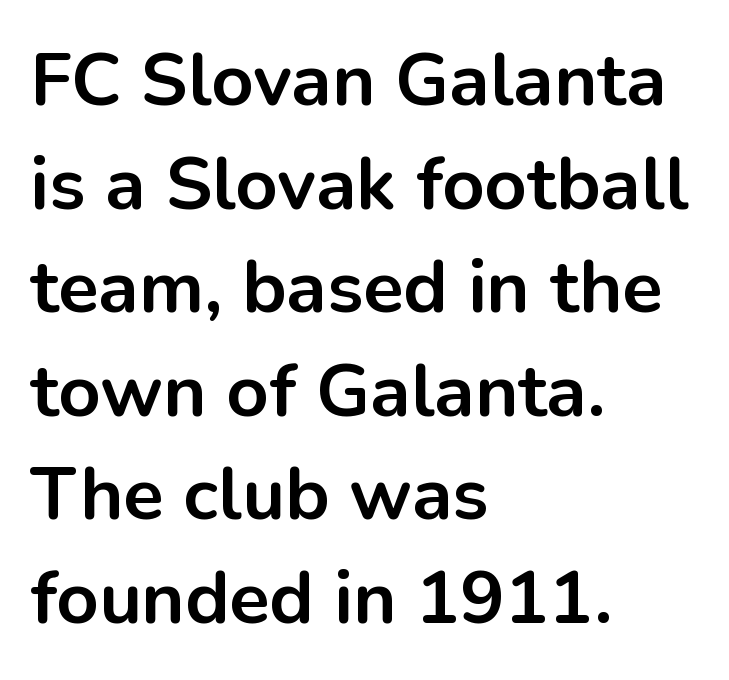
The image shows 74 px bold sans-serif type, upright; set left-aligned, normal line spacing (1.4x), normal letter spacing, not underlined; low stroke contrast and a medium x-height.
